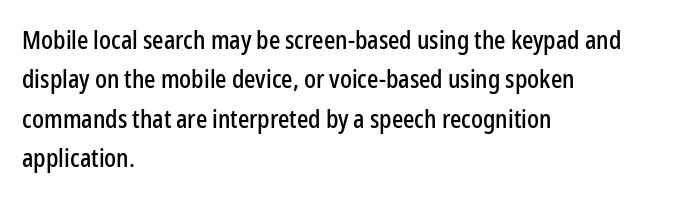
{"italic": "no", "underline": "no", "align": "left", "line_spacing": "normal", "line_spacing_ratio": 1.58, "letter_spacing": "normal", "letter_spacing_em": 0.0, "glyph_px": 25}
